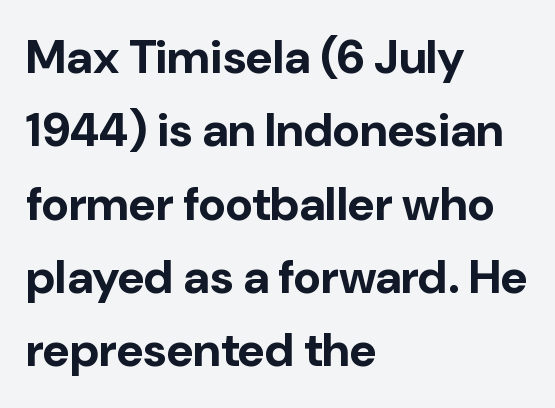
Are there feet on the stems? There aren't — it's a sans. The string is rendered with underlining switched off. Designer's note — italics off, roman on. Line spacing here is normal. Honestly, the letter spacing is just normal — you wouldn't notice it. Is the block centered? No — it sits flush against the left margin.
